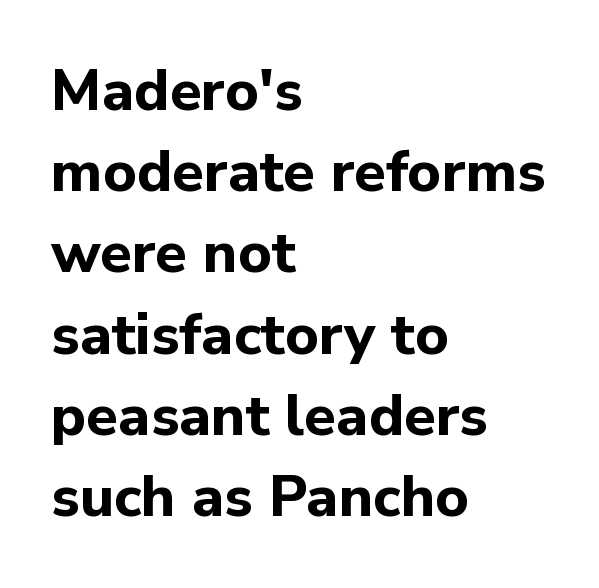
The image shows 58 px bold sans-serif type, upright; set left-aligned, normal line spacing (1.4x), normal letter spacing, not underlined; low stroke contrast and a medium x-height.
